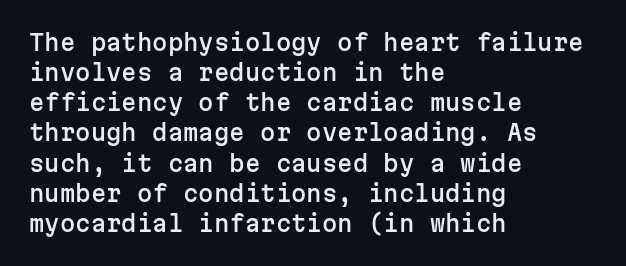
Q: Is the text italic (slanted)? A: No, it is upright.
Q: Is the text underlined? A: No.
Q: How is the paragraph aligned? A: Left-aligned.
Q: Is the spacing between letters normal or unusually wide? A: Normal.
Q: Is the spacing between lines tight, normal or loose? A: Normal.
